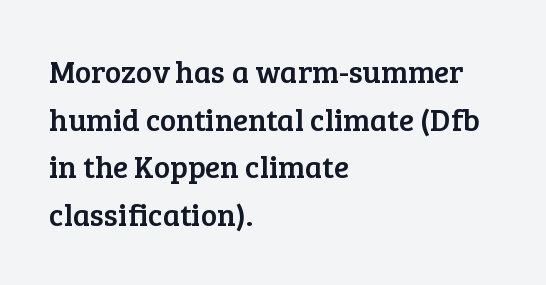
Tracking here is standard; glyphs follow each other at the usual distance. This sample uses an upright cut, with every glyph sitting square on the baseline. Each letter keeps its own natural width here, so spacing adapts to shape. I'd call this a serif setting — the letters wear small feet. The text block is weighted toward the left margin, trailing off unevenly rightward.
